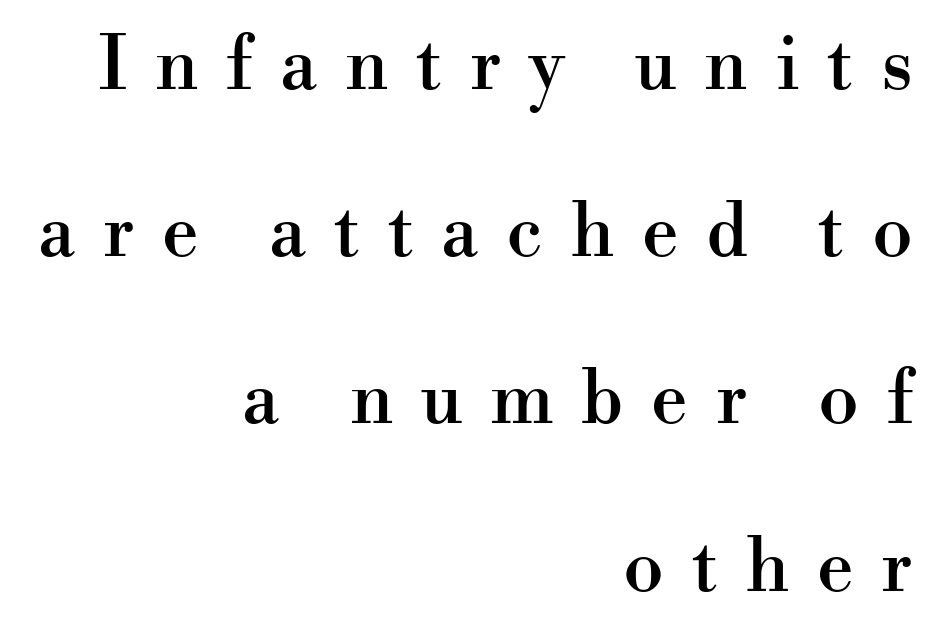
Descenders are the only things crossing below the line. The lettering stays uniformly vertical, giving the passage a roman look. Horizontal alignment here is rightward, an uncommon choice for prose. This sample has the flowing, uneven cadence of proportional lettering.
